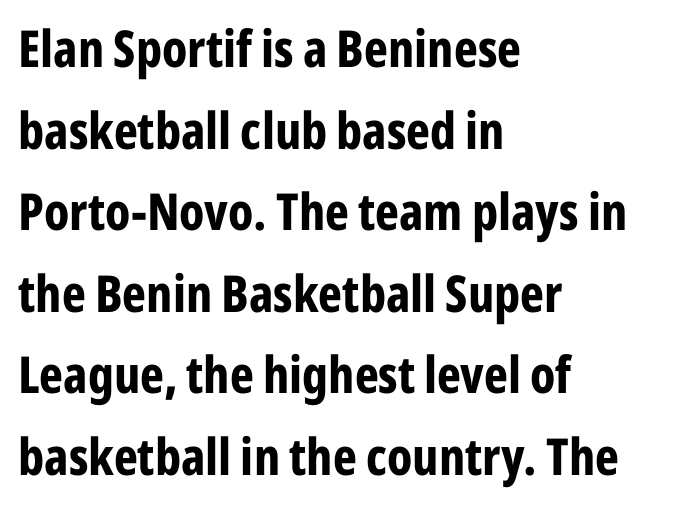
{"serif": "no", "italic": "no", "bold": "yes", "weight": "bold", "width": "condensed", "stroke_contrast": "low", "x_height": "medium", "monospaced": "no", "underline": "no", "align": "left", "line_spacing": "normal", "line_spacing_ratio": 1.6, "letter_spacing": "normal", "letter_spacing_em": 0.0, "glyph_px": 51}
